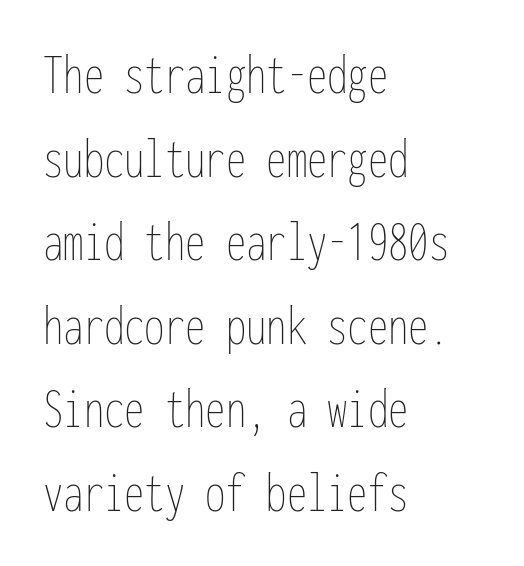
The image shows 58 px thin, condensed type, upright, monospaced; set left-aligned, normal line spacing (1.44x), normal letter spacing, not underlined; low stroke contrast and a medium x-height.
